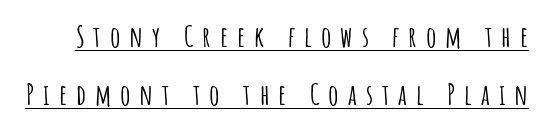
The image shows 29 px condensed sans-serif type, upright; set loose line spacing (2.0x), unusually wide letter spacing (+0.31 em), underlined; low stroke contrast and a large x-height.
